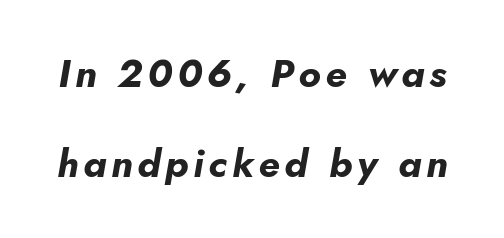
{"italic": "yes", "lean": "right", "slant_degrees": 10, "bold": "yes", "weight": "bold", "width": "normal", "stroke_contrast": "low", "x_height": "small", "monospaced": "no", "underline": "no", "line_spacing": "loose", "line_spacing_ratio": 2.31, "glyph_px": 39}
